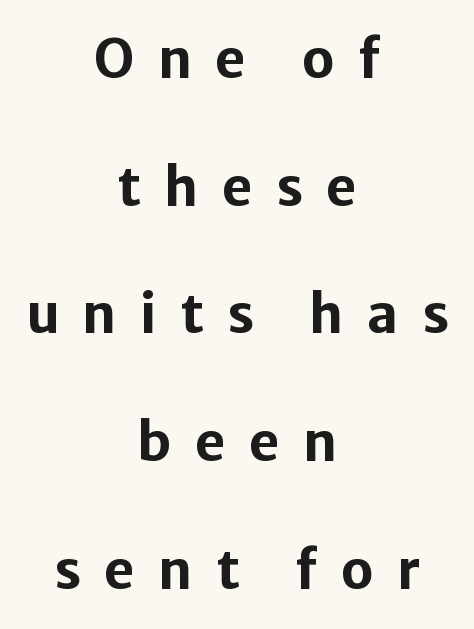
The image shows 53 px bold sans-serif type, upright; set centered, loose line spacing (2.41x), unusually wide letter spacing (+0.44 em), not underlined; low stroke contrast and a medium x-height.
